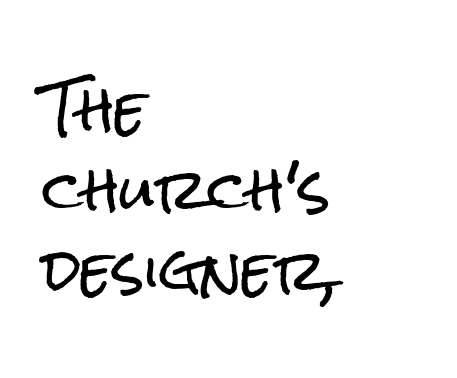
The letters advance in unequal steps, a hallmark of proportional type. The specimen omits any rule beneath the text block's lines. Honestly, the row spacing looks completely unremarkable. Letterform terminals end flat and unadorned throughout the passage.
